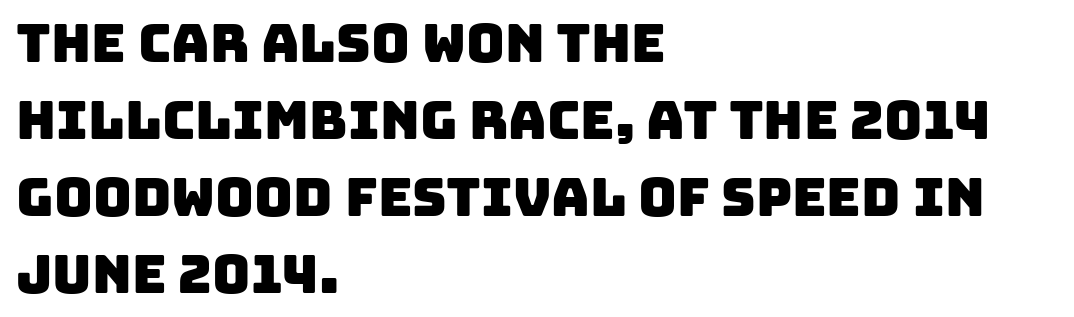
Q: Is the typeface a serif or a sans-serif typeface? A: Sans-serif.
Q: Is the text underlined? A: No.
Q: How is the paragraph aligned? A: Left-aligned.
Q: Is the spacing between letters normal or unusually wide? A: Normal.
Q: Is the spacing between lines tight, normal or loose? A: Normal.
Q: Width (condensed, normal, or wide)? A: Normal.
Q: Stroke contrast? A: Low.
Q: x-height? A: Large.
Q: Monospaced? A: No.
